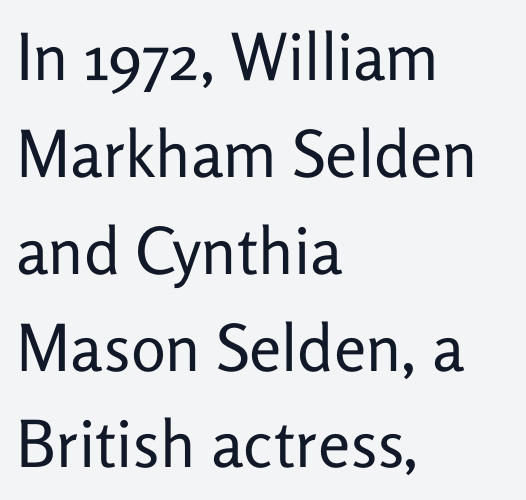
The image shows 65 px regular-weight sans-serif type, upright; set left-aligned, normal line spacing (1.49x), normal letter spacing, not underlined; low stroke contrast and a medium x-height.
